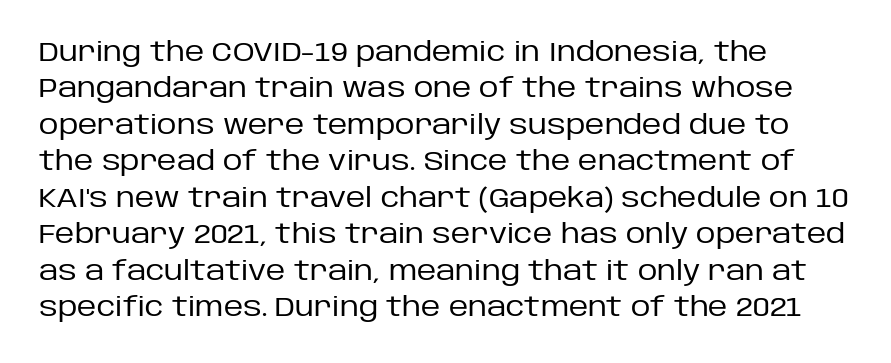
Q: Is the text bold? A: No.
Q: Is the text italic (slanted)? A: No, it is upright.
Q: Is the text underlined? A: No.
Q: How is the paragraph aligned? A: Left-aligned.
Q: Is the spacing between letters normal or unusually wide? A: Normal.
Q: Is the spacing between lines tight, normal or loose? A: Normal.
